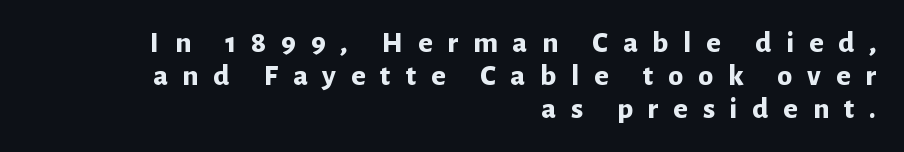
{"serif": "no", "italic": "no", "bold": "yes", "weight": "bold", "width": "normal", "stroke_contrast": "low", "x_height": "medium", "monospaced": "no", "underline": "no", "align": "right", "line_spacing": "tight", "line_spacing_ratio": 1.1, "letter_spacing": "wide", "letter_spacing_em": 0.5, "glyph_px": 30}
